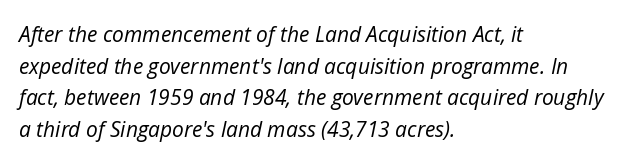
The vertical gap from one line to the next is medium. The space directly below the letters is spotless. The face looks like a standard text weight, possibly lighter. The lines in this sample share a left origin and differ only in where they stop. This sample uses an oblique cut, with every glyph tilted off the vertical. Observe the ordinary spacing: letters are neighbours, not strangers.
